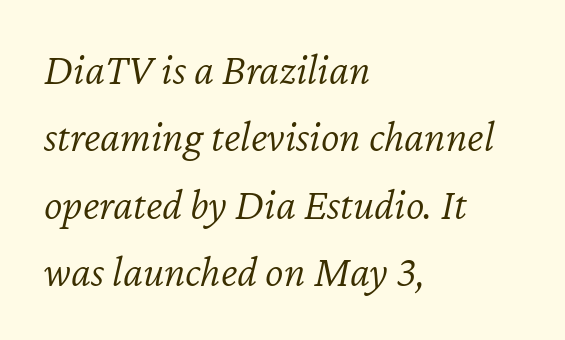
{"italic": "yes", "lean": "right", "slant_degrees": 12, "bold": "no", "weight": "light", "width": "normal", "stroke_contrast": "low", "x_height": "medium", "monospaced": "no", "underline": "no", "align": "left", "line_spacing": "normal", "line_spacing_ratio": 1.53, "letter_spacing": "normal", "letter_spacing_em": 0.0, "glyph_px": 44}
